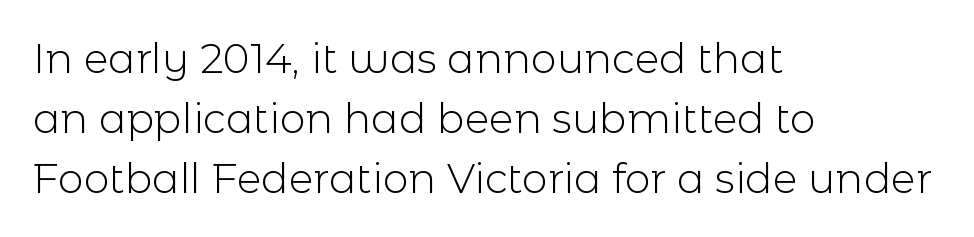
Q: Is the text bold? A: No.
Q: Is the text italic (slanted)? A: No, it is upright.
Q: Is the typeface a serif or a sans-serif typeface? A: Sans-serif.
Q: Is the text underlined? A: No.
Q: How is the paragraph aligned? A: Left-aligned.
Q: Is the spacing between letters normal or unusually wide? A: Normal.
Q: Is the spacing between lines tight, normal or loose? A: Normal.
Q: Width (condensed, normal, or wide)? A: Normal.
Q: x-height? A: Medium.
Q: Monospaced? A: No.
